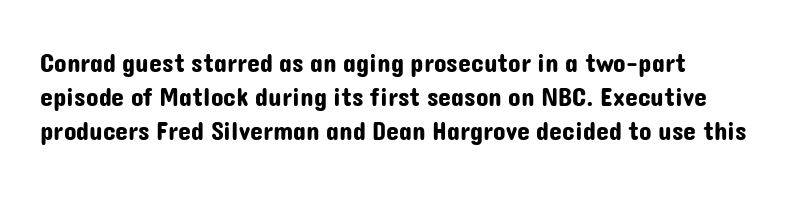
{"italic": "no", "underline": "no", "align": "left", "line_spacing": "normal", "line_spacing_ratio": 1.31, "letter_spacing": "normal", "letter_spacing_em": 0.0, "glyph_px": 26}
